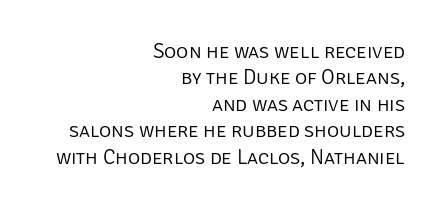
No chunkiness to these letters — they're not bold. If you drew a ruler down the right edge, every line would touch it. Successive baselines arrive at the customary interval. You could call the tracking neutral — neither tight nor loose. This is roman type, the default non-slanted kind.
